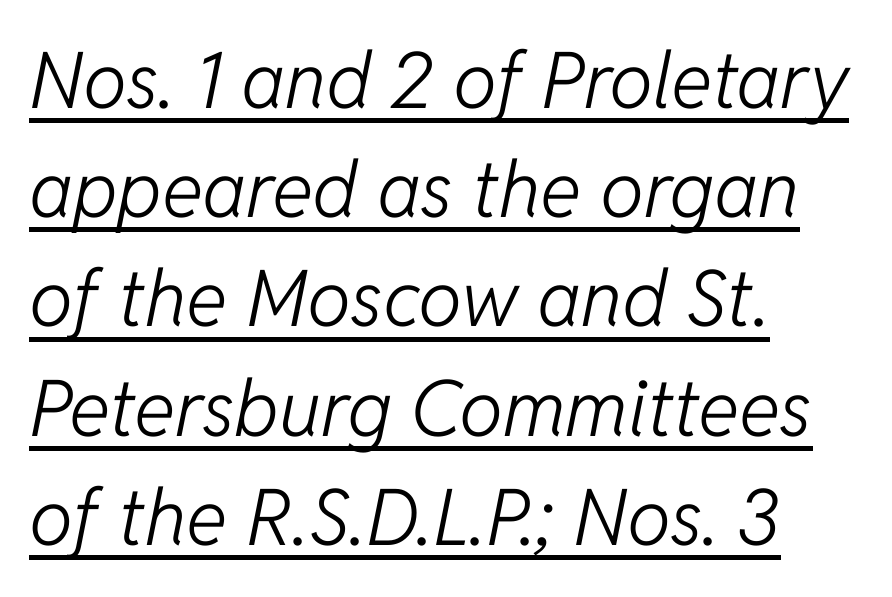
{"italic": "yes", "lean": "right", "slant_degrees": 11, "bold": "no", "weight": "light", "width": "normal", "stroke_contrast": "low", "x_height": "medium", "monospaced": "no", "underline": "yes", "align": "left", "line_spacing": "normal", "line_spacing_ratio": 1.4, "letter_spacing": "normal", "letter_spacing_em": 0.0, "glyph_px": 78}
